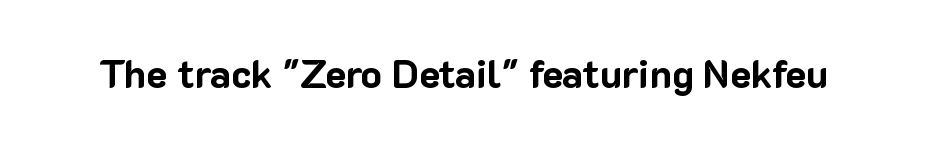
Q: Is the text bold? A: Yes.
Q: Is the text italic (slanted)? A: No, it is upright.
Q: Is the typeface a serif or a sans-serif typeface? A: Sans-serif.
Q: Is the text underlined? A: No.
Q: Is the spacing between letters normal or unusually wide? A: Normal.
Q: Width (condensed, normal, or wide)? A: Normal.
Q: Stroke contrast? A: Low.
Q: x-height? A: Medium.
Q: Monospaced? A: No.
